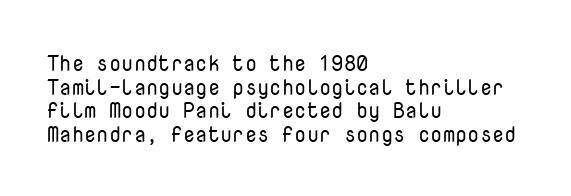
Q: Is the text bold? A: No.
Q: Is the text italic (slanted)? A: No, it is upright.
Q: Is the text underlined? A: No.
Q: How is the paragraph aligned? A: Left-aligned.
Q: Is the spacing between letters normal or unusually wide? A: Normal.
Q: Is the spacing between lines tight, normal or loose? A: Tight.
